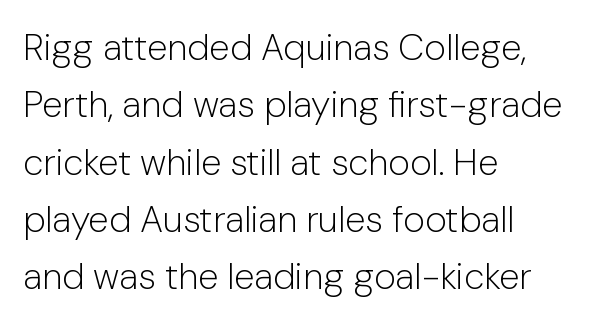
{"serif": "no", "italic": "no", "bold": "no", "weight": "light", "width": "normal", "stroke_contrast": "low", "x_height": "medium", "monospaced": "no", "underline": "no", "align": "left", "line_spacing": "normal", "line_spacing_ratio": 1.55, "letter_spacing": "normal", "letter_spacing_em": 0.0, "glyph_px": 37}
